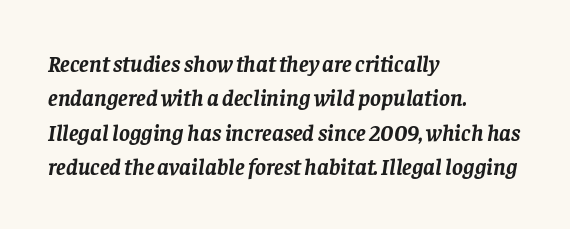
The image shows 23 px bold type, italic (leaning right); set left-aligned, normal line spacing (1.5x), normal letter spacing, not underlined.
